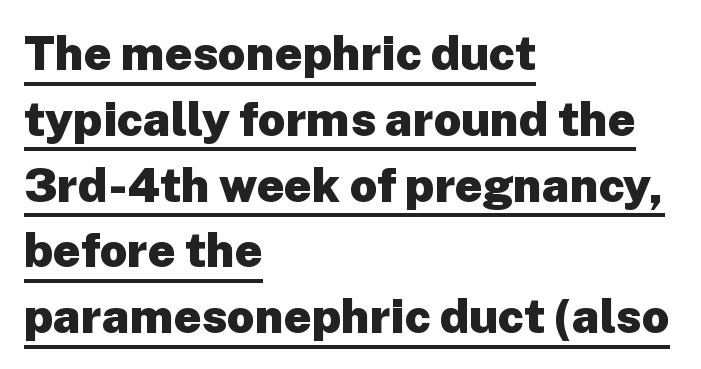
Q: Is the text bold? A: Yes.
Q: Is the text italic (slanted)? A: No, it is upright.
Q: Is the typeface a serif or a sans-serif typeface? A: Sans-serif.
Q: Is the text underlined? A: Yes.
Q: How is the paragraph aligned? A: Left-aligned.
Q: Is the spacing between letters normal or unusually wide? A: Normal.
Q: Is the spacing between lines tight, normal or loose? A: Normal.
Q: Width (condensed, normal, or wide)? A: Normal.
Q: Stroke contrast? A: Low.
Q: x-height? A: Medium.
Q: Monospaced? A: No.
